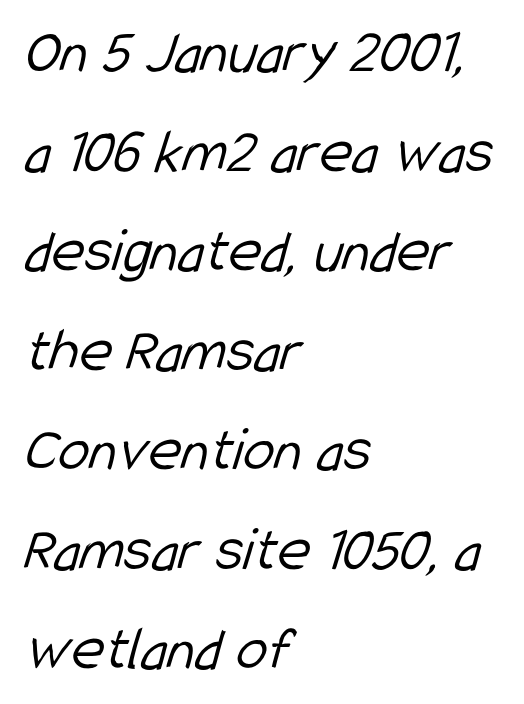
The image shows 63 px light, condensed sans-serif type; set left-aligned, normal line spacing (1.58x), normal letter spacing, not underlined; low stroke contrast and a medium x-height.
